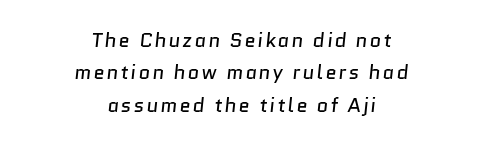
Q: Is the text bold? A: No.
Q: Is the text underlined? A: No.
Q: How is the paragraph aligned? A: Centered.
Q: Is the spacing between lines tight, normal or loose? A: Normal.
